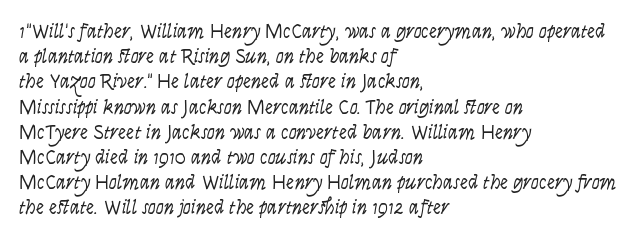
How would I describe the line gaps? Plain and ordinary. Stem width sits at or under what a default text font uses. Underlining? Definitely not there. How are the letters spaced? Ordinarily, with no added tracking. Alignment: flush left.
